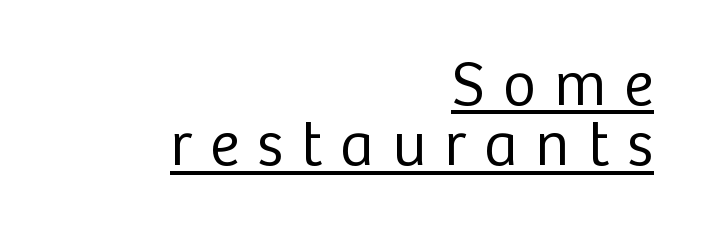
The image shows 63 px regular-weight sans-serif type, upright; set right-aligned, tight line spacing (0.96x), unusually wide letter spacing (+0.29 em), underlined; low stroke contrast and a medium x-height.
